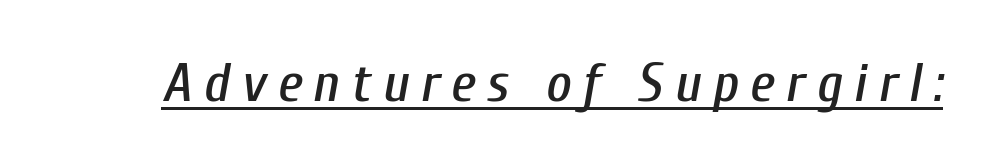
Q: Is the text italic (slanted)? A: Yes, it leans right by about 10 degrees.
Q: Is the text underlined? A: Yes.
Q: Is the spacing between letters normal or unusually wide? A: Unusually wide.
Q: Width (condensed, normal, or wide)? A: Condensed.
Q: Stroke contrast? A: Low.
Q: x-height? A: Medium.
Q: Monospaced? A: No.
